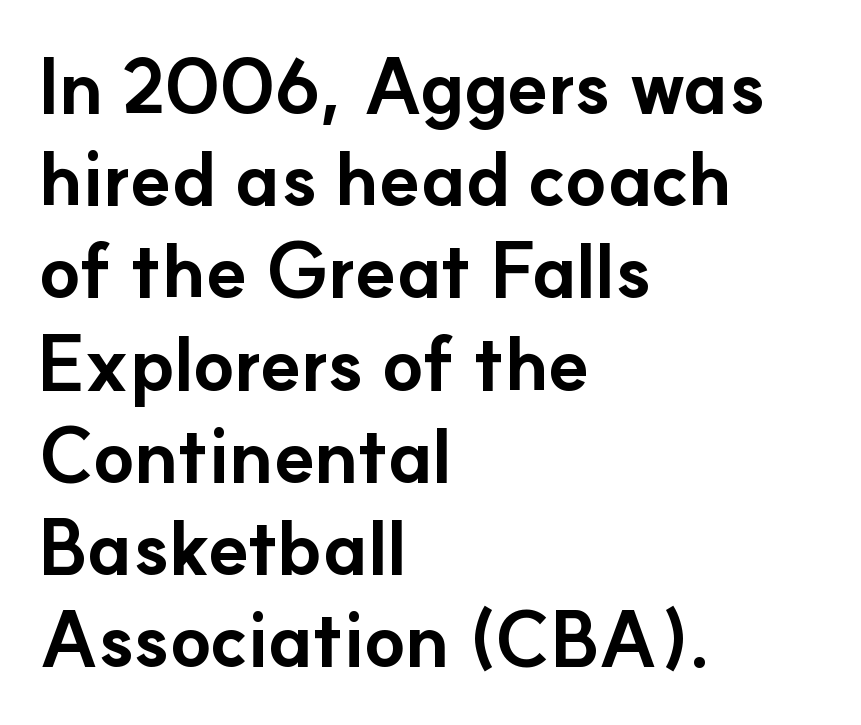
Q: Is the text bold? A: Yes.
Q: Is the text italic (slanted)? A: No, it is upright.
Q: Is the typeface a serif or a sans-serif typeface? A: Sans-serif.
Q: Is the text underlined? A: No.
Q: How is the paragraph aligned? A: Left-aligned.
Q: Is the spacing between letters normal or unusually wide? A: Normal.
Q: Width (condensed, normal, or wide)? A: Normal.
Q: Stroke contrast? A: Low.
Q: x-height? A: Small.
Q: Monospaced? A: No.
